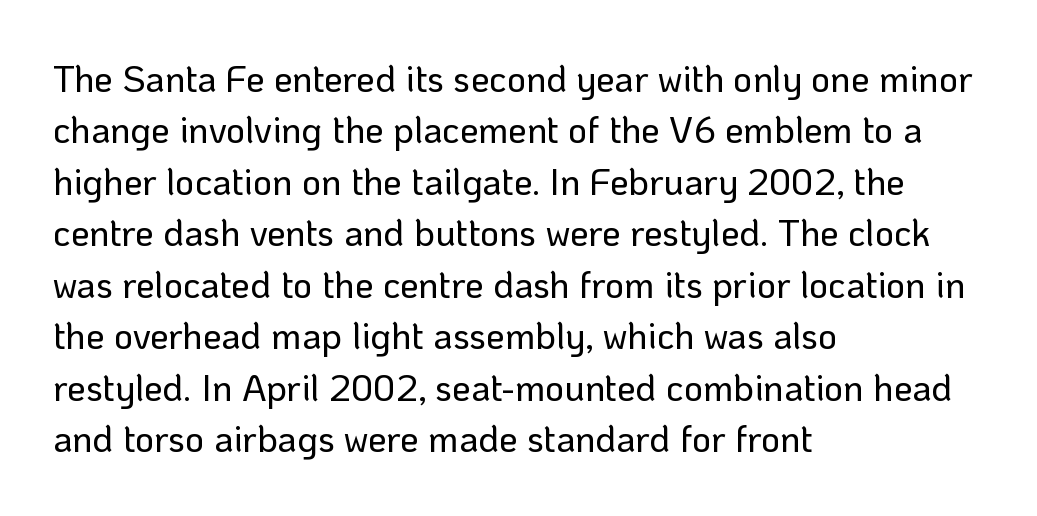
{"serif": "no", "italic": "no", "width": "normal", "stroke_contrast": "low", "x_height": "medium", "monospaced": "no", "underline": "no", "align": "left", "line_spacing": "normal", "line_spacing_ratio": 1.39, "letter_spacing": "normal", "letter_spacing_em": 0.0, "glyph_px": 37}
